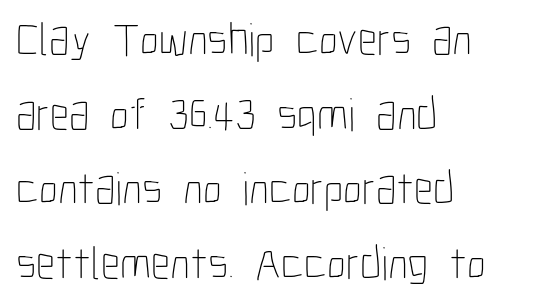
On a weight scale, this lands at 450 or below. Upright lettering throughout. Left-aligned paragraph, ragged on the right. Each letter keeps its own natural width here, so spacing adapts to shape. The passage shown has conventional tracking throughout.
